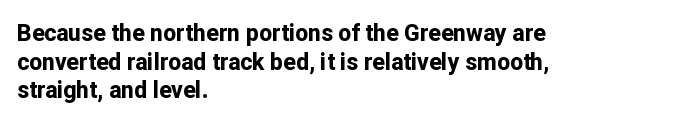
The image shows 23 px bold type, upright; set left-aligned, normal line spacing (1.25x), normal letter spacing, not underlined.
